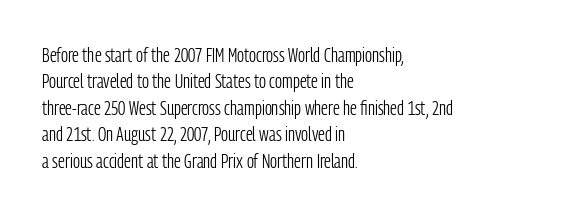
The image shows 20 px text type, upright; set left-aligned, normal line spacing (1.32x), normal letter spacing, not underlined.
